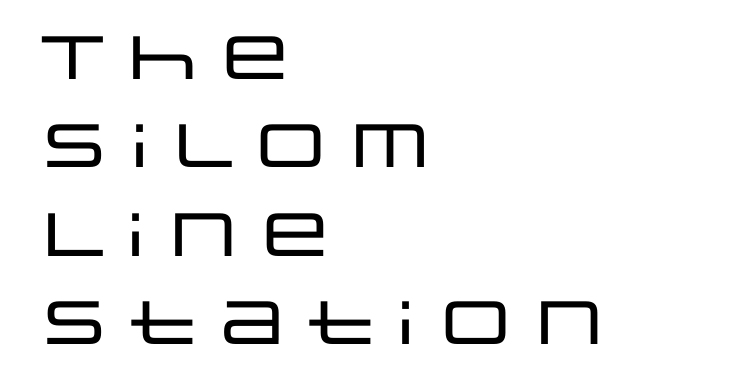
The image shows 61 px wide sans-serif type, upright; set left-aligned, normal line spacing (1.45x), normal letter spacing, not underlined; low stroke contrast and a large x-height.
